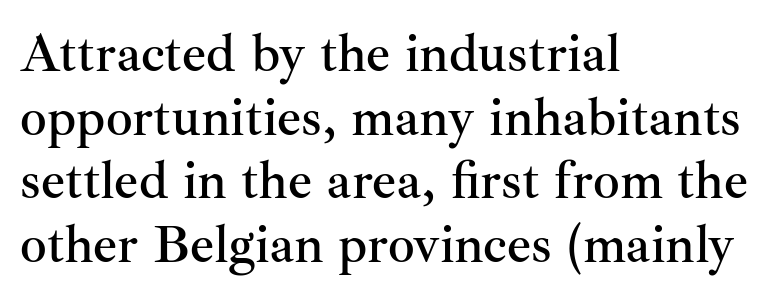
Q: Is the text italic (slanted)? A: No, it is upright.
Q: Is the typeface a serif or a sans-serif typeface? A: Serif.
Q: Is the text underlined? A: No.
Q: How is the paragraph aligned? A: Left-aligned.
Q: Is the spacing between letters normal or unusually wide? A: Normal.
Q: Width (condensed, normal, or wide)? A: Normal.
Q: Stroke contrast? A: Medium.
Q: x-height? A: Small.
Q: Monospaced? A: No.
